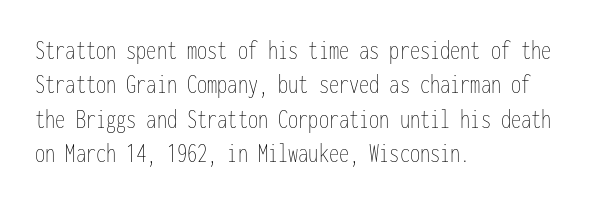
The image shows 27 px text type, upright; set left-aligned, normal line spacing (1.27x), normal letter spacing, not underlined.
